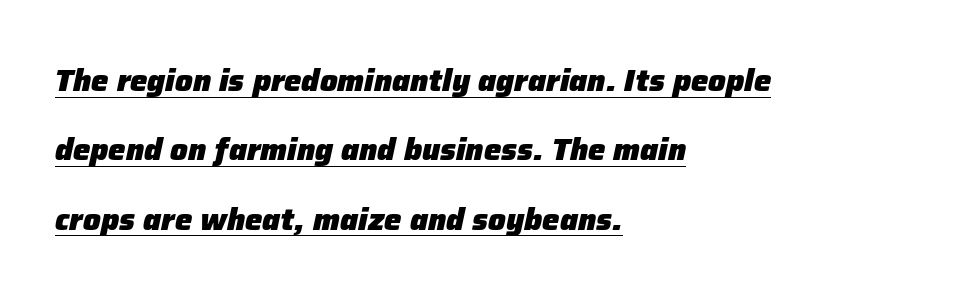
The image shows 31 px heavy type, italic (leaning right); set left-aligned, loose line spacing (2.24x), normal letter spacing, underlined; low stroke contrast and a medium x-height.
